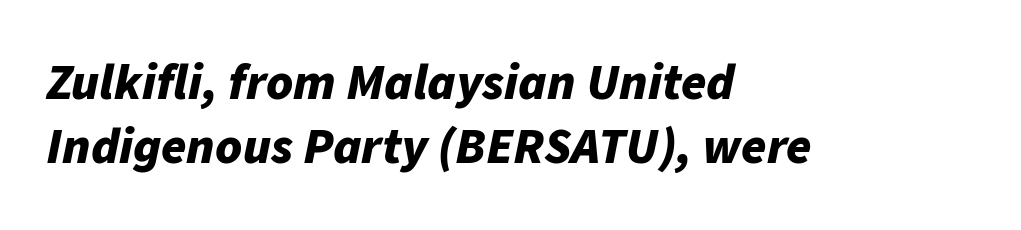
{"italic": "yes", "lean": "right", "slant_degrees": 11, "bold": "yes", "weight": "bold", "width": "normal", "stroke_contrast": "low", "x_height": "medium", "monospaced": "no", "underline": "no", "align": "left", "line_spacing": "normal", "line_spacing_ratio": 1.25, "letter_spacing": "normal", "letter_spacing_em": 0.0, "glyph_px": 51}
